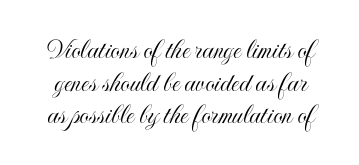
The image shows 30 px condensed type; set tight line spacing (1.09x), normal letter spacing, not underlined; a small x-height.
